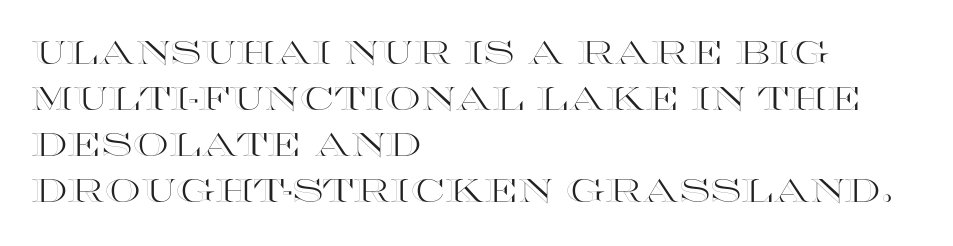
Q: Is the text italic (slanted)? A: No, it is upright.
Q: Is the text underlined? A: No.
Q: How is the paragraph aligned? A: Left-aligned.
Q: Is the spacing between letters normal or unusually wide? A: Normal.
Q: Is the spacing between lines tight, normal or loose? A: Normal.
Q: Width (condensed, normal, or wide)? A: Wide.
Q: x-height? A: Large.
Q: Monospaced? A: No.
